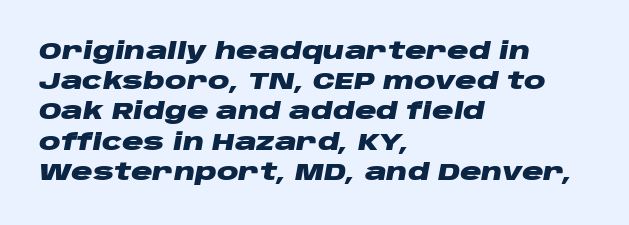
{"italic": "yes", "lean": "right", "slant_degrees": 10, "bold": "yes", "underline": "no", "align": "left", "line_spacing": "normal", "line_spacing_ratio": 1.26, "letter_spacing": "normal", "letter_spacing_em": 0.0, "glyph_px": 24}
